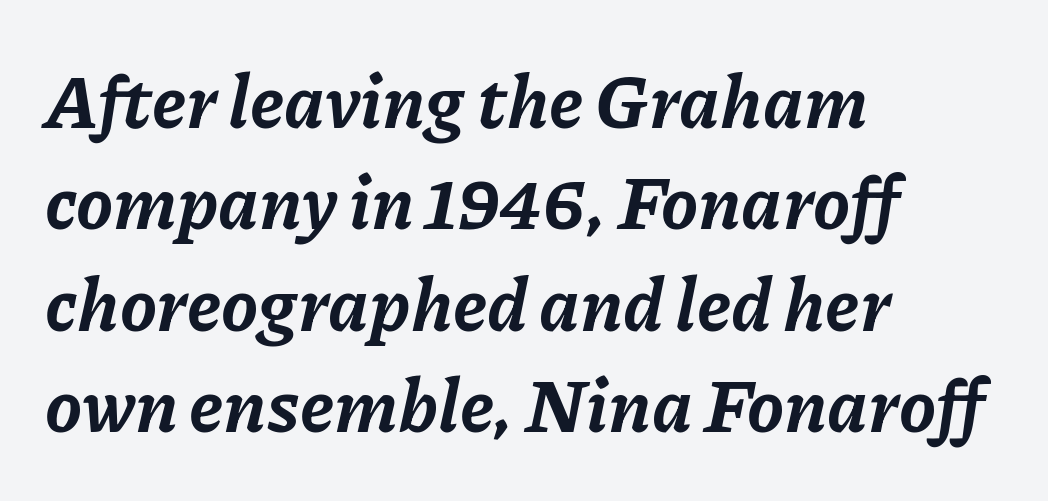
Q: Is the text bold? A: Yes.
Q: Is the text italic (slanted)? A: Yes, it leans right by about 11 degrees.
Q: Is the text underlined? A: No.
Q: How is the paragraph aligned? A: Left-aligned.
Q: Is the spacing between letters normal or unusually wide? A: Normal.
Q: Is the spacing between lines tight, normal or loose? A: Normal.
Q: Width (condensed, normal, or wide)? A: Normal.
Q: Stroke contrast? A: Low.
Q: x-height? A: Medium.
Q: Monospaced? A: No.
